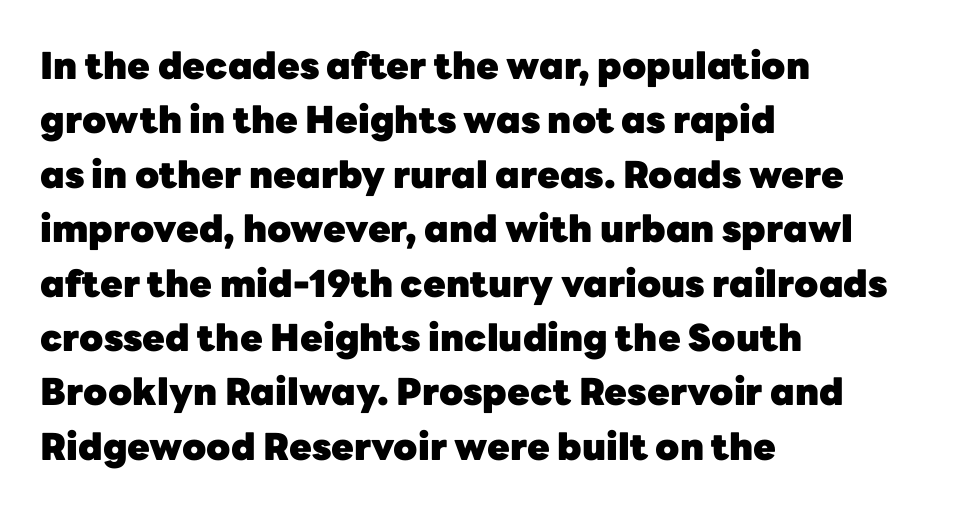
{"serif": "no", "italic": "no", "bold": "yes", "weight": "heavy", "width": "normal", "stroke_contrast": "low", "x_height": "medium", "monospaced": "no", "underline": "no", "align": "left", "line_spacing": "normal", "line_spacing_ratio": 1.47, "letter_spacing": "normal", "letter_spacing_em": 0.0, "glyph_px": 37}
